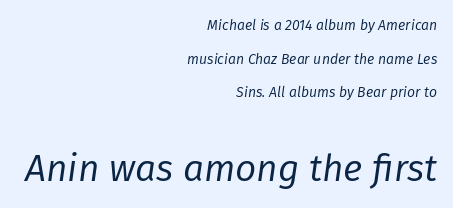
The image shows 37 px regular-weight type, italic (leaning right); set right-aligned, loose line spacing (2.4x), normal letter spacing, not underlined; the second (bottom) block is 2.64x larger; low stroke contrast and a medium x-height.
